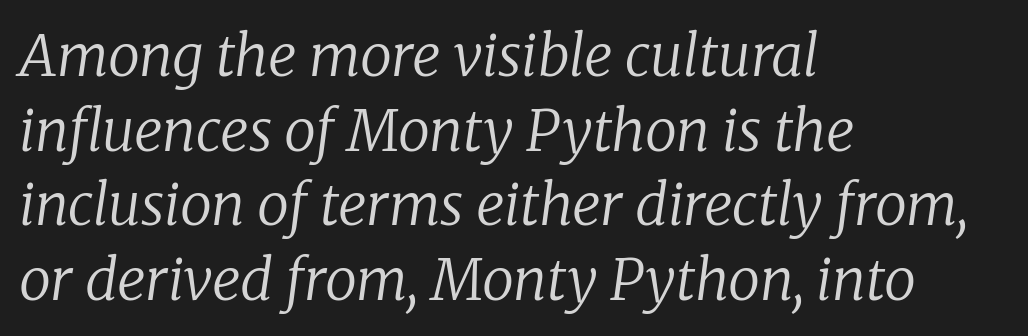
Q: Is the text bold? A: No.
Q: Is the text italic (slanted)? A: Yes, it leans right by about 8 degrees.
Q: Is the typeface a serif or a sans-serif typeface? A: Serif.
Q: Is the text underlined? A: No.
Q: How is the paragraph aligned? A: Left-aligned.
Q: Is the spacing between letters normal or unusually wide? A: Normal.
Q: Is the spacing between lines tight, normal or loose? A: Normal.
Q: Width (condensed, normal, or wide)? A: Normal.
Q: Stroke contrast? A: Low.
Q: x-height? A: Medium.
Q: Monospaced? A: No.
